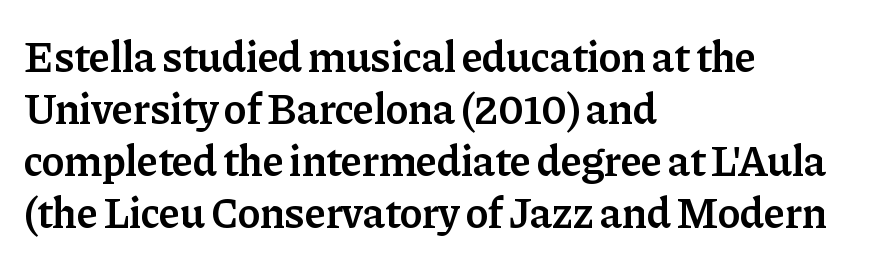
Q: Is the text bold? A: Semi-bold.
Q: Is the text italic (slanted)? A: No, it is upright.
Q: Is the typeface a serif or a sans-serif typeface? A: Serif.
Q: Is the text underlined? A: No.
Q: How is the paragraph aligned? A: Left-aligned.
Q: Is the spacing between letters normal or unusually wide? A: Normal.
Q: Width (condensed, normal, or wide)? A: Normal.
Q: Stroke contrast? A: Low.
Q: x-height? A: Medium.
Q: Monospaced? A: No.
